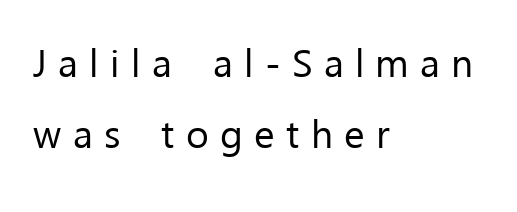
Q: Is the text bold? A: No.
Q: Is the text italic (slanted)? A: No, it is upright.
Q: Is the typeface a serif or a sans-serif typeface? A: Sans-serif.
Q: Is the text underlined? A: No.
Q: How is the paragraph aligned? A: Left-aligned.
Q: Is the spacing between letters normal or unusually wide? A: Unusually wide.
Q: Width (condensed, normal, or wide)? A: Normal.
Q: Stroke contrast? A: Low.
Q: x-height? A: Medium.
Q: Monospaced? A: No.
